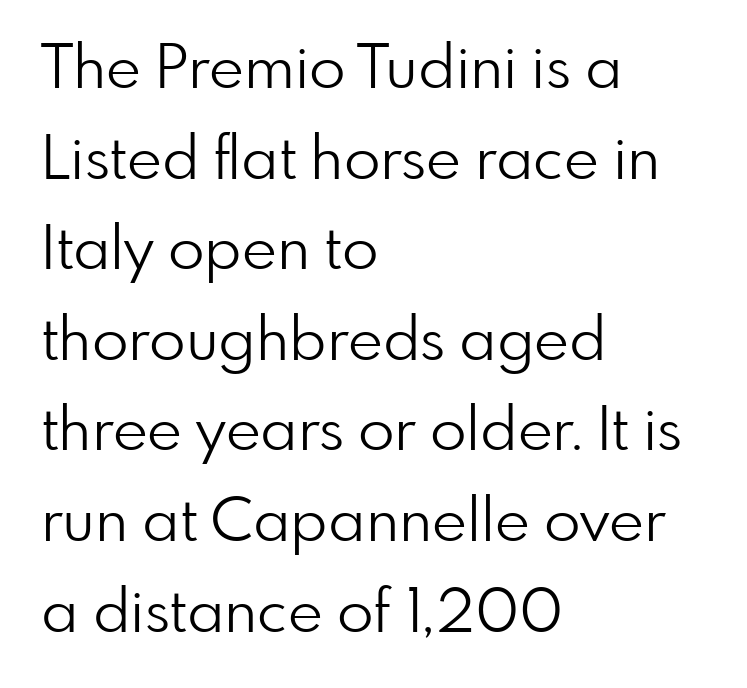
The image shows 60 px light sans-serif type, upright; set left-aligned, normal line spacing (1.51x), normal letter spacing, not underlined; low stroke contrast and a small x-height.
